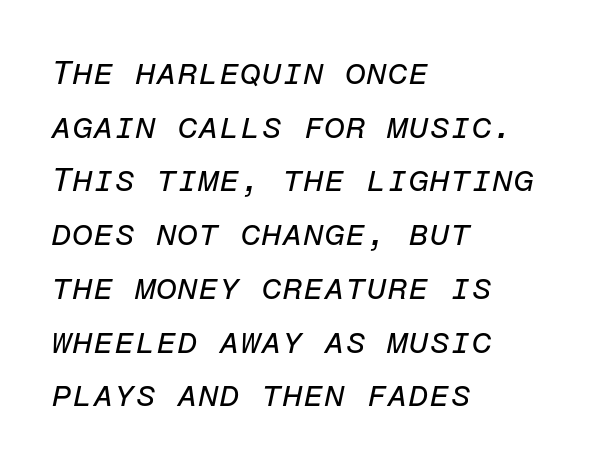
Quick note: interline space is typical. All the whitespace from short lines collects on the right. This sample has the even, mechanical cadence of fixed-width lettering. Does the lettering tilt? It does — this is italic. Weight: not bold — regular or lighter.
